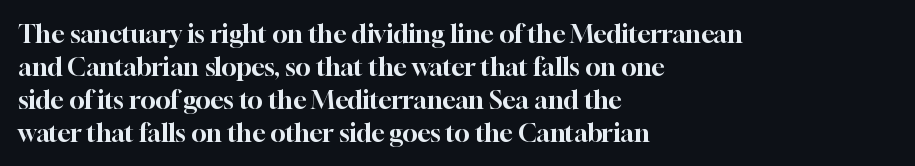
The image shows 25 px text type, upright; set left-aligned, normal line spacing (1.32x), normal letter spacing, not underlined.
